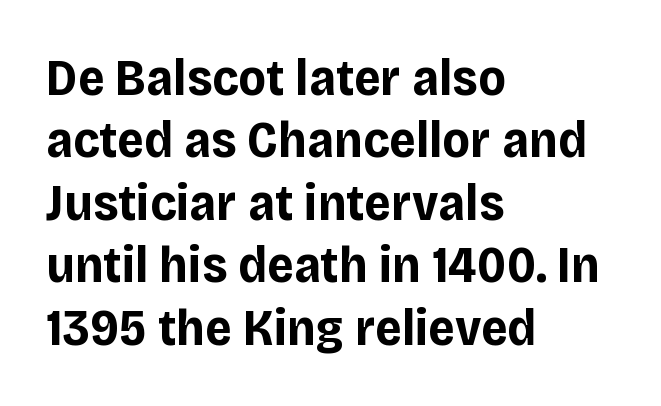
Q: Is the text bold? A: Yes.
Q: Is the text italic (slanted)? A: No, it is upright.
Q: Is the typeface a serif or a sans-serif typeface? A: Sans-serif.
Q: Is the text underlined? A: No.
Q: How is the paragraph aligned? A: Left-aligned.
Q: Is the spacing between letters normal or unusually wide? A: Normal.
Q: Width (condensed, normal, or wide)? A: Normal.
Q: Stroke contrast? A: Low.
Q: x-height? A: Large.
Q: Monospaced? A: No.
